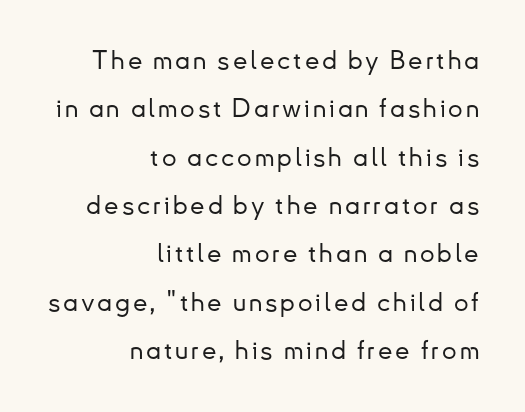
Q: Is the text italic (slanted)? A: No, it is upright.
Q: Is the text underlined? A: No.
Q: How is the paragraph aligned? A: Right-aligned.
